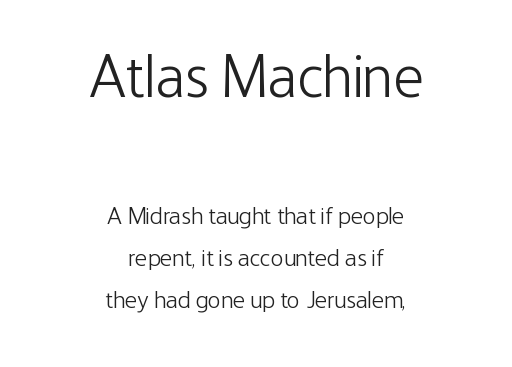
Is there any slant? The stems are plumb. Stems and bowls with no extra thickness — not bold. Note: no serifs on the glyphs. This sample has the flowing, uneven cadence of proportional lettering.
